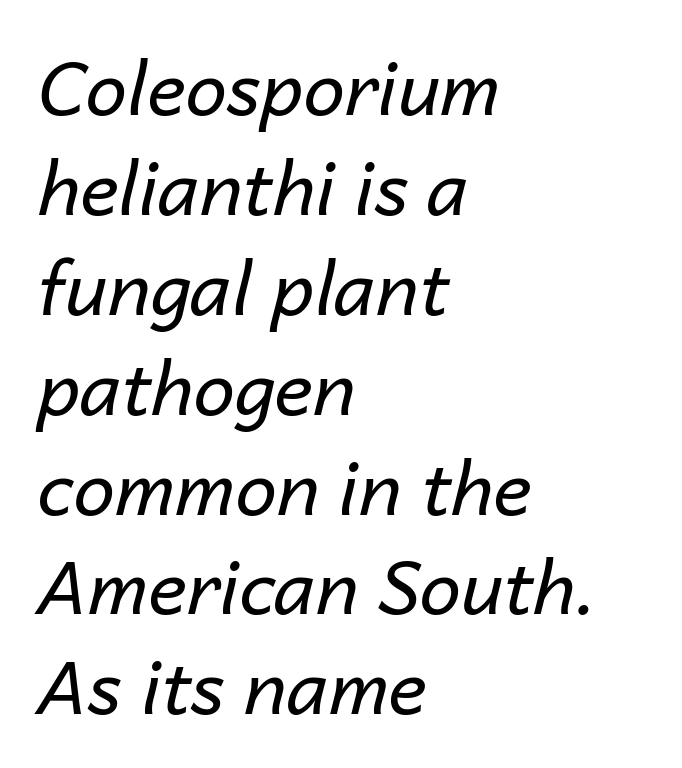
Q: Is the text bold? A: No.
Q: Is the text italic (slanted)? A: Yes, it leans right by about 14 degrees.
Q: Is the text underlined? A: No.
Q: How is the paragraph aligned? A: Left-aligned.
Q: Is the spacing between letters normal or unusually wide? A: Normal.
Q: Is the spacing between lines tight, normal or loose? A: Normal.
Q: Width (condensed, normal, or wide)? A: Normal.
Q: Stroke contrast? A: Low.
Q: x-height? A: Medium.
Q: Monospaced? A: No.
